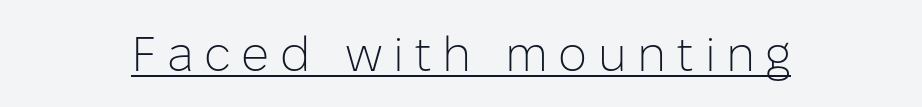
{"serif": "no", "italic": "no", "bold": "no", "weight": "light", "width": "normal", "stroke_contrast": "low", "x_height": "medium", "monospaced": "no", "underline": "yes", "letter_spacing": "wide", "letter_spacing_em": 0.21, "glyph_px": 49}
